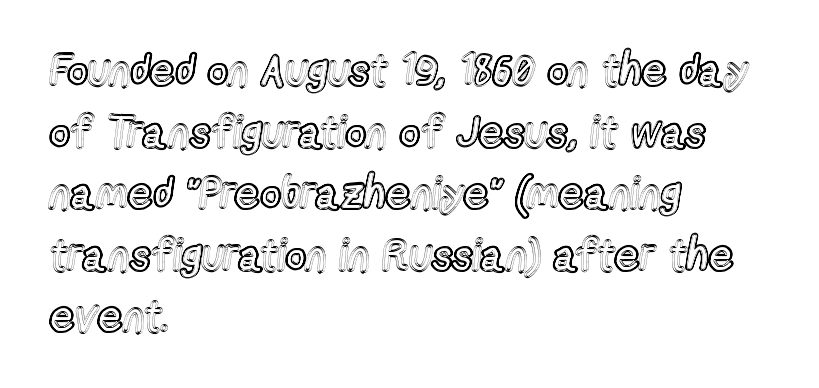
Q: Is the text italic (slanted)? A: Yes.
Q: Is the text underlined? A: No.
Q: How is the paragraph aligned? A: Left-aligned.
Q: Is the spacing between letters normal or unusually wide? A: Normal.
Q: Is the spacing between lines tight, normal or loose? A: Normal.
Q: Width (condensed, normal, or wide)? A: Condensed.
Q: x-height? A: Medium.
Q: Monospaced? A: No.
